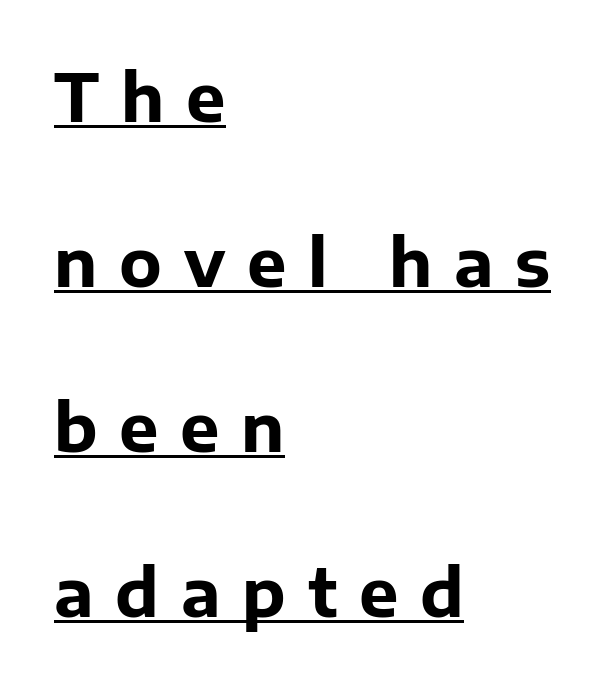
{"serif": "no", "italic": "no", "bold": "yes", "weight": "bold", "width": "normal", "stroke_contrast": "low", "x_height": "medium", "monospaced": "no", "underline": "yes", "align": "left", "line_spacing": "loose", "line_spacing_ratio": 2.5, "letter_spacing": "wide", "letter_spacing_em": 0.33, "glyph_px": 66}
